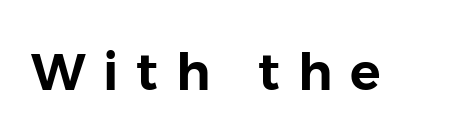
Q: Is the text italic (slanted)? A: No, it is upright.
Q: Is the typeface a serif or a sans-serif typeface? A: Sans-serif.
Q: Is the text underlined? A: No.
Q: Is the spacing between letters normal or unusually wide? A: Unusually wide.
Q: Width (condensed, normal, or wide)? A: Normal.
Q: Stroke contrast? A: Low.
Q: x-height? A: Medium.
Q: Monospaced? A: No.
